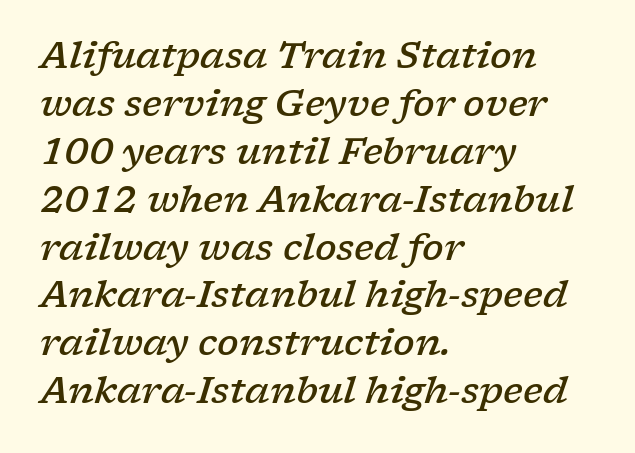
The image shows 36 px semibold, wide serif type, italic (leaning right); set left-aligned, normal line spacing (1.33x), normal letter spacing, not underlined; low stroke contrast and a medium x-height.
